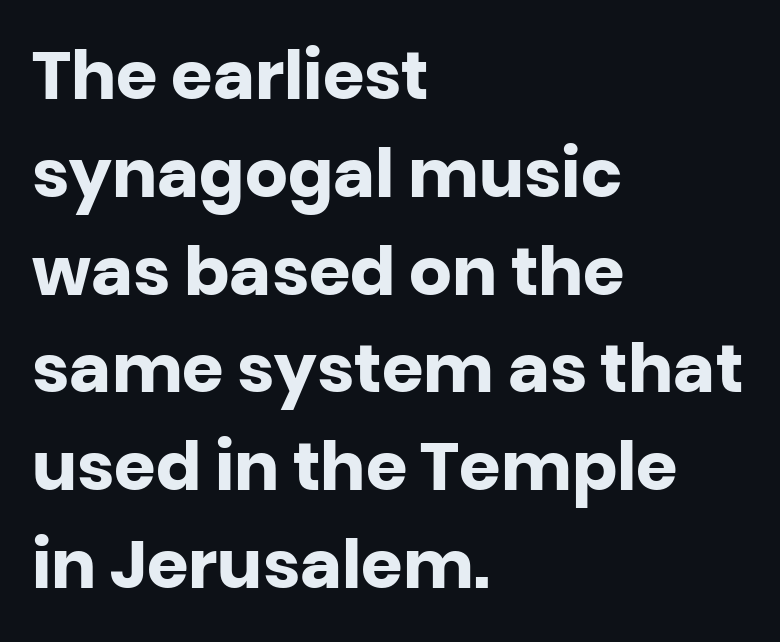
{"serif": "no", "italic": "no", "bold": "yes", "weight": "heavy", "width": "normal", "stroke_contrast": "low", "x_height": "large", "monospaced": "no", "underline": "no", "align": "left", "line_spacing": "normal", "line_spacing_ratio": 1.46, "letter_spacing": "normal", "letter_spacing_em": 0.0, "glyph_px": 67}
